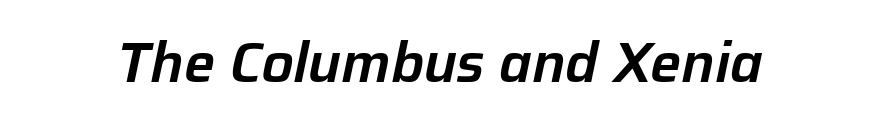
{"italic": "yes", "lean": "right", "slant_degrees": 12, "width": "normal", "stroke_contrast": "low", "x_height": "medium", "monospaced": "no", "underline": "no", "letter_spacing": "normal", "letter_spacing_em": 0.0, "glyph_px": 55}
